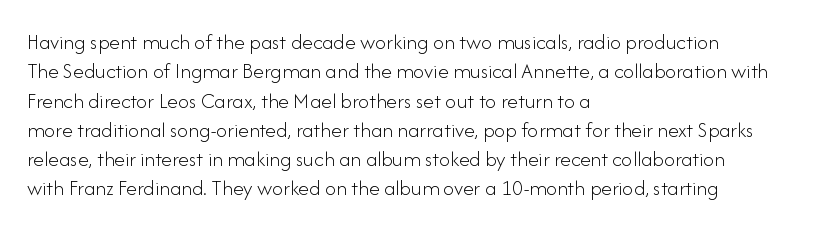
Q: Is the text bold? A: No.
Q: Is the text italic (slanted)? A: No, it is upright.
Q: Is the text underlined? A: No.
Q: How is the paragraph aligned? A: Left-aligned.
Q: Is the spacing between letters normal or unusually wide? A: Normal.
Q: Is the spacing between lines tight, normal or loose? A: Normal.
